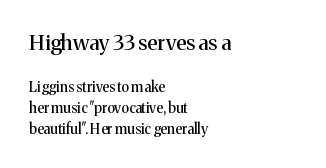
Q: Is the text italic (slanted)? A: No, it is upright.
Q: Is the text underlined? A: No.
Q: How is the paragraph aligned? A: Left-aligned.
Q: Is the spacing between letters normal or unusually wide? A: Normal.
Q: Is the spacing between lines tight, normal or loose? A: Normal.
Q: Which block of text is set in a larger size, the first (top) or the second (bottom)? A: The first (top) one.
